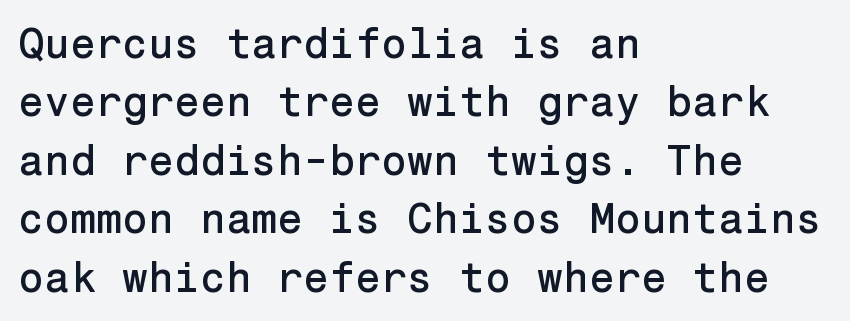
{"serif": "no", "italic": "no", "width": "normal", "stroke_contrast": "low", "x_height": "medium", "underline": "no", "align": "left", "line_spacing": "normal", "line_spacing_ratio": 1.39, "letter_spacing": "normal", "letter_spacing_em": 0.0, "glyph_px": 42}
